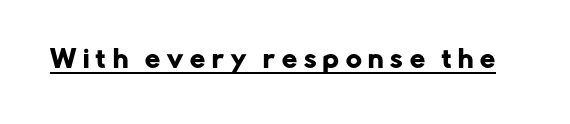
{"italic": "no", "underline": "yes", "letter_spacing": "wide", "letter_spacing_em": 0.28, "glyph_px": 24}
